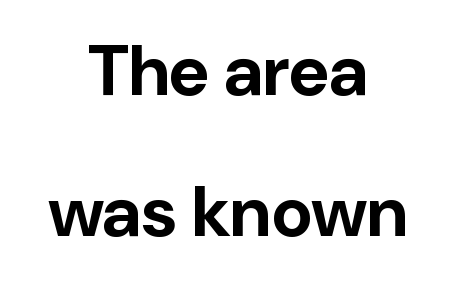
{"serif": "no", "italic": "no", "bold": "yes", "weight": "bold", "width": "normal", "stroke_contrast": "low", "x_height": "medium", "monospaced": "no", "underline": "no", "align": "center", "line_spacing": "loose", "line_spacing_ratio": 1.98, "letter_spacing": "normal", "letter_spacing_em": 0.0, "glyph_px": 71}
